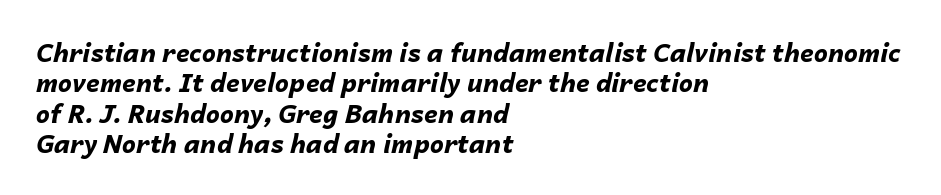
{"italic": "yes", "lean": "right", "slant_degrees": 14, "bold": "yes", "underline": "no", "align": "left", "line_spacing_ratio": 1.22, "letter_spacing": "normal", "letter_spacing_em": 0.0, "glyph_px": 25}
